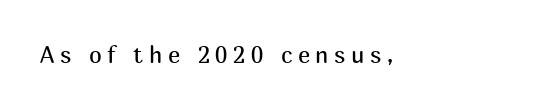
Unmarked baselines from the first word to the last. Is this a heavy cut? Hardly; it is regular or lighter. Words appear elongated and porous because spacing is wide. Rendered with straight, roman letterforms.
